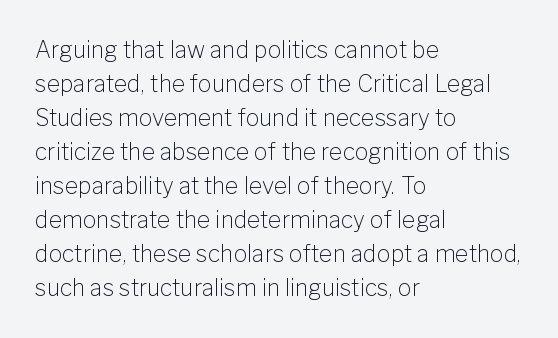
{"italic": "no", "bold": "no", "underline": "no", "align": "left", "line_spacing": "normal", "line_spacing_ratio": 1.48, "letter_spacing": "normal", "letter_spacing_em": 0.0, "glyph_px": 23}
